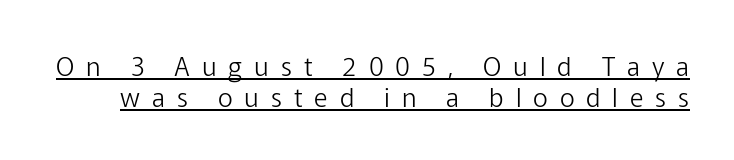
{"italic": "no", "bold": "no", "underline": "yes", "line_spacing_ratio": 1.18, "letter_spacing": "wide", "letter_spacing_em": 0.46, "glyph_px": 26}
